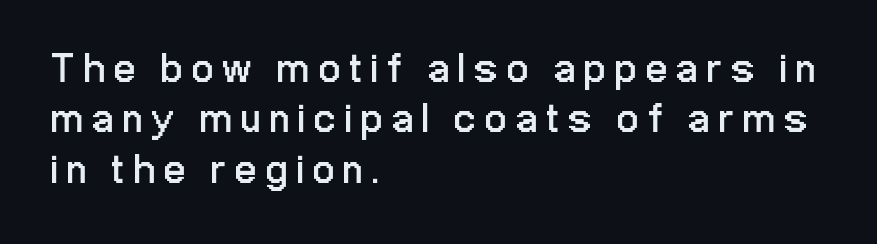
{"serif": "no", "italic": "no", "bold": "no", "weight": "regular", "width": "condensed", "stroke_contrast": "low", "x_height": "medium", "monospaced": "no", "underline": "no", "align": "left", "line_spacing_ratio": 1.2, "letter_spacing": "wide", "letter_spacing_em": 0.23, "glyph_px": 42}
